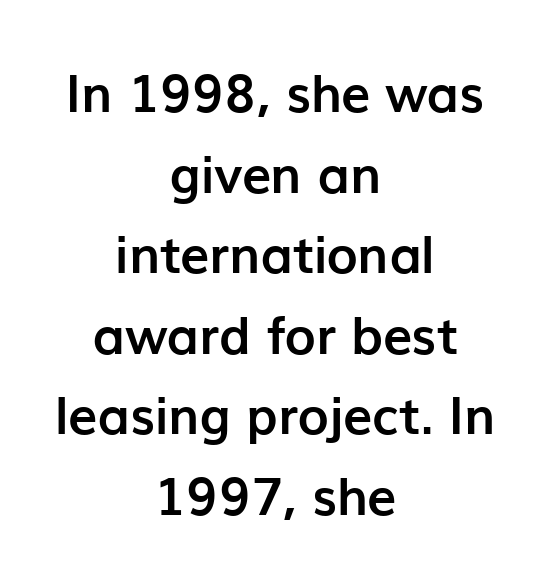
The image shows 52 px semibold sans-serif type, upright; set centered, normal line spacing (1.55x), normal letter spacing, not underlined; low stroke contrast and a medium x-height.
